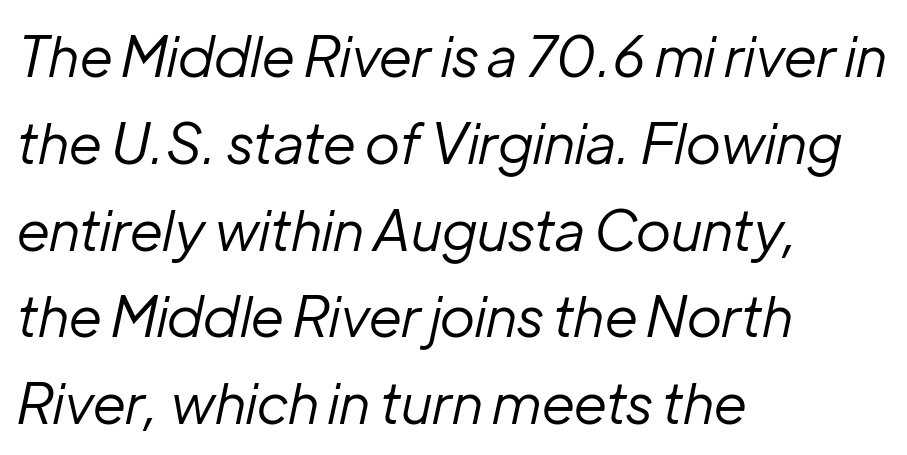
{"italic": "yes", "lean": "right", "slant_degrees": 12, "bold": "no", "weight": "regular", "width": "normal", "stroke_contrast": "low", "x_height": "medium", "monospaced": "no", "underline": "no", "align": "left", "line_spacing": "normal", "line_spacing_ratio": 1.55, "letter_spacing": "normal", "letter_spacing_em": 0.0, "glyph_px": 56}
